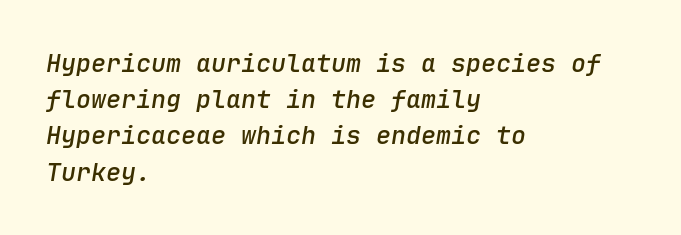
Q: Is the text bold? A: Semi-bold.
Q: Is the text italic (slanted)? A: Yes, it leans right by about 9 degrees.
Q: Is the text underlined? A: No.
Q: How is the paragraph aligned? A: Left-aligned.
Q: Is the spacing between letters normal or unusually wide? A: Normal.
Q: Is the spacing between lines tight, normal or loose? A: Normal.
